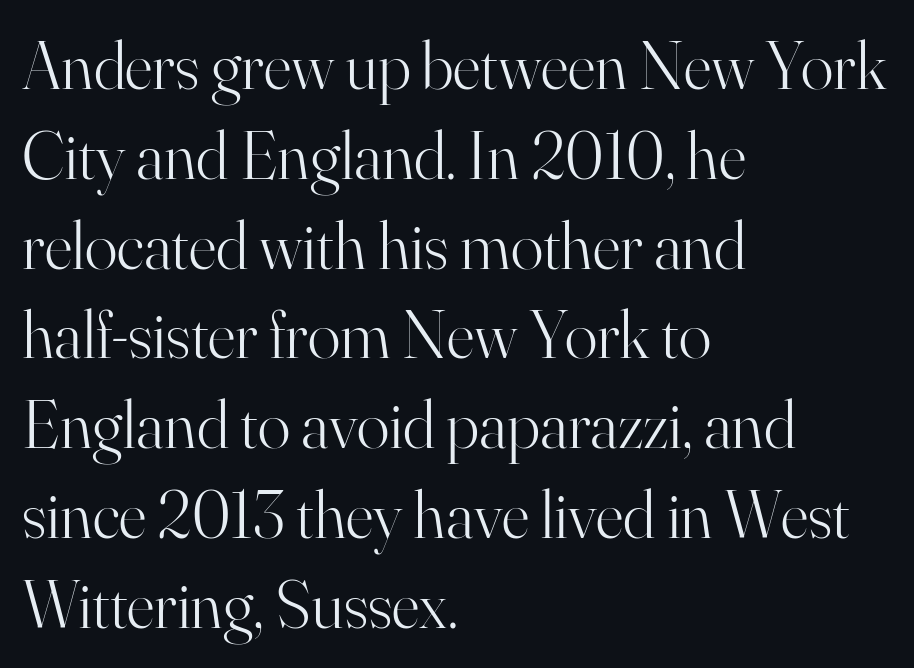
Q: Is the text bold? A: No.
Q: Is the text italic (slanted)? A: No, it is upright.
Q: Is the typeface a serif or a sans-serif typeface? A: Serif.
Q: Is the text underlined? A: No.
Q: How is the paragraph aligned? A: Left-aligned.
Q: Is the spacing between letters normal or unusually wide? A: Normal.
Q: Is the spacing between lines tight, normal or loose? A: Normal.
Q: Width (condensed, normal, or wide)? A: Normal.
Q: Stroke contrast? A: High.
Q: x-height? A: Small.
Q: Monospaced? A: No.
